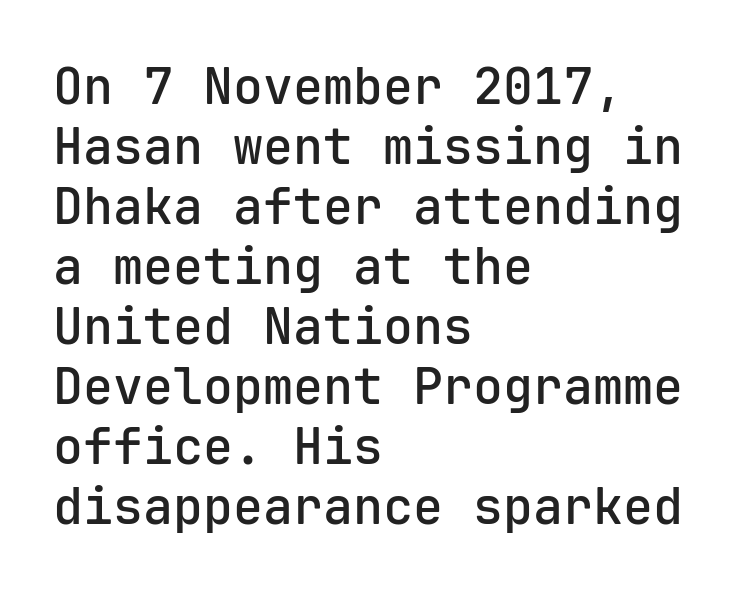
{"serif": "no", "italic": "no", "bold": "semi", "weight": "semibold", "width": "normal", "stroke_contrast": "low", "x_height": "medium", "monospaced": "yes", "underline": "no", "align": "left", "line_spacing_ratio": 1.2, "letter_spacing": "normal", "letter_spacing_em": 0.0, "glyph_px": 50}
